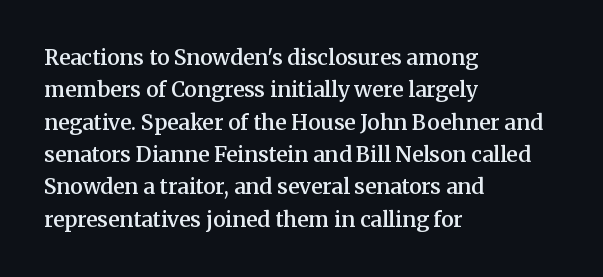
Q: Is the text bold? A: Semi-bold.
Q: Is the text italic (slanted)? A: No, it is upright.
Q: Is the text underlined? A: No.
Q: How is the paragraph aligned? A: Left-aligned.
Q: Is the spacing between letters normal or unusually wide? A: Normal.
Q: Is the spacing between lines tight, normal or loose? A: Normal.
